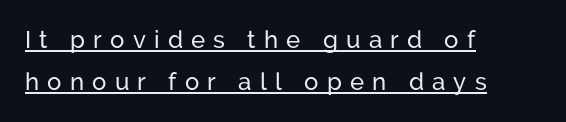
The image shows 24 px text type, upright; set left-aligned, line spacing 1.76x, unusually wide letter spacing (+0.34 em), underlined.
